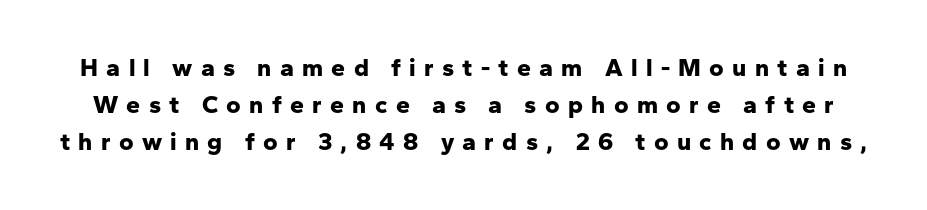
The vertical gap from one line to the next is medium. The passage shown has open, widely tracked lettering throughout. Pretty heavy lettering here — definitely bold. The specimen omits any rule beneath the text block's lines. Is there any slant? The stems are plumb.
